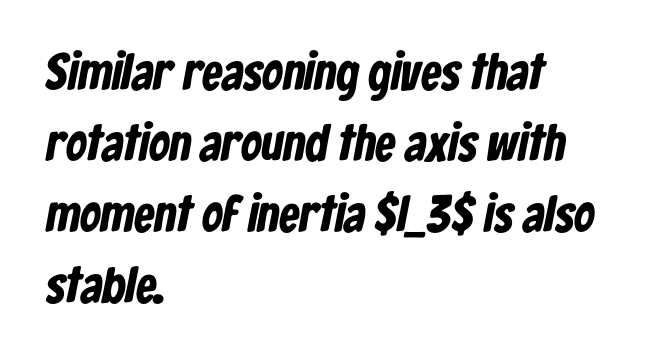
Compared with a centered layout, this one pins lines to the left instead. Is this a fixed-width face? No — the glyphs have proportional, varying widths. The face used here is rendered with its standard letterfit. Bare-footed words on every line.
